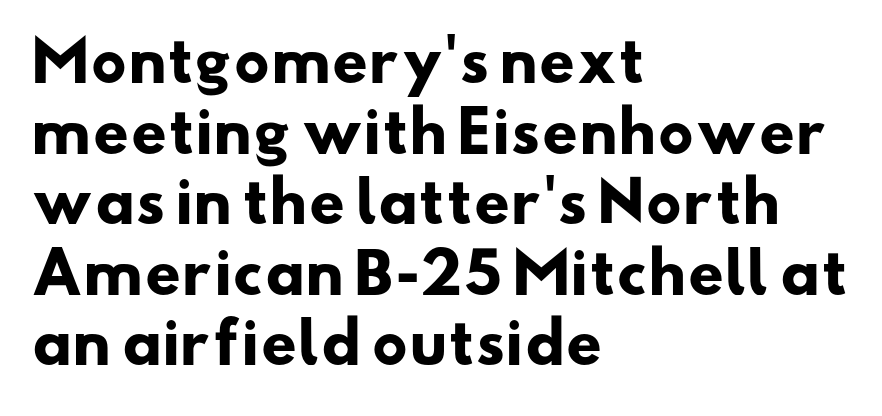
Q: Is the text bold? A: Yes.
Q: Is the typeface a serif or a sans-serif typeface? A: Sans-serif.
Q: Is the text underlined? A: No.
Q: How is the paragraph aligned? A: Left-aligned.
Q: Is the spacing between letters normal or unusually wide? A: Normal.
Q: Is the spacing between lines tight, normal or loose? A: Normal.
Q: Width (condensed, normal, or wide)? A: Wide.
Q: Stroke contrast? A: Low.
Q: x-height? A: Small.
Q: Monospaced? A: No.
